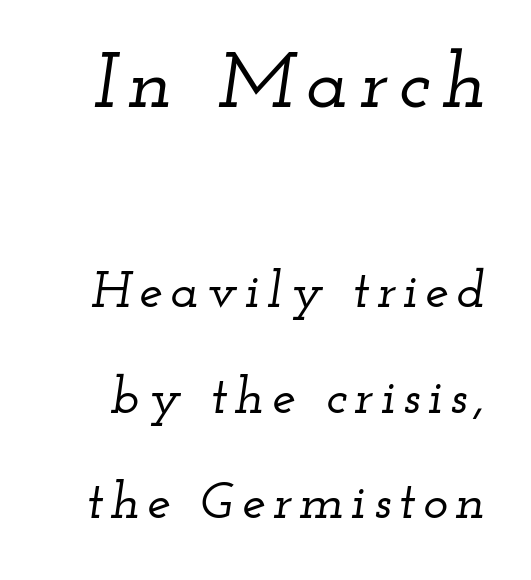
Q: Is the text italic (slanted)? A: Yes, it leans right by about 12 degrees.
Q: Is the typeface a serif or a sans-serif typeface? A: Serif.
Q: Is the text underlined? A: No.
Q: Is the spacing between lines tight, normal or loose? A: Loose.
Q: Which block of text is set in a larger size, the first (top) or the second (bottom)? A: The first (top) one.
Q: Width (condensed, normal, or wide)? A: Wide.
Q: Stroke contrast? A: Low.
Q: x-height? A: Small.
Q: Monospaced? A: No.
